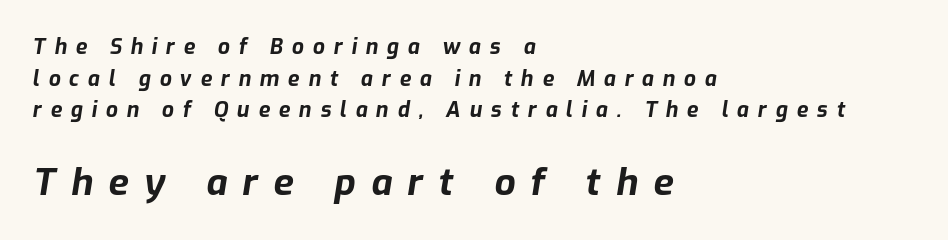
{"italic": "yes", "lean": "right", "slant_degrees": 9, "bold": "yes", "weight": "bold", "width": "normal", "stroke_contrast": "low", "x_height": "medium", "monospaced": "no", "underline": "no", "align": "left", "line_spacing": "normal", "line_spacing_ratio": 1.51, "letter_spacing": "wide", "letter_spacing_em": 0.42, "larger_block": "second", "size_ratio": 1.76, "glyph_px": 37}
